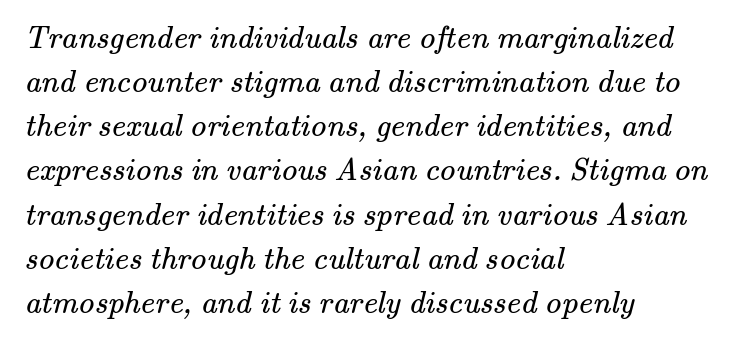
The image shows 32 px regular-weight serif type; set left-aligned, normal line spacing (1.38x), normal letter spacing, not underlined; medium stroke contrast and a small x-height.
